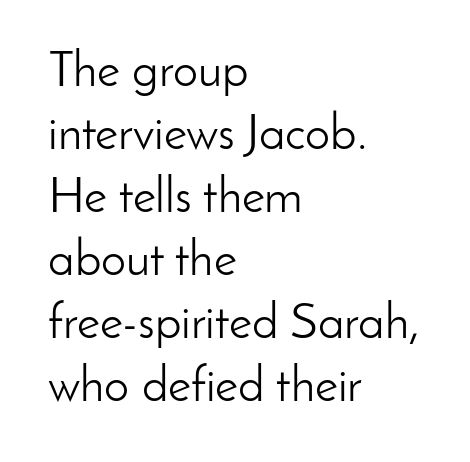
Q: Is the text bold? A: No.
Q: Is the text italic (slanted)? A: No, it is upright.
Q: Is the typeface a serif or a sans-serif typeface? A: Sans-serif.
Q: Is the text underlined? A: No.
Q: How is the paragraph aligned? A: Left-aligned.
Q: Is the spacing between letters normal or unusually wide? A: Normal.
Q: Is the spacing between lines tight, normal or loose? A: Normal.
Q: Width (condensed, normal, or wide)? A: Normal.
Q: Stroke contrast? A: Low.
Q: x-height? A: Small.
Q: Monospaced? A: No.
